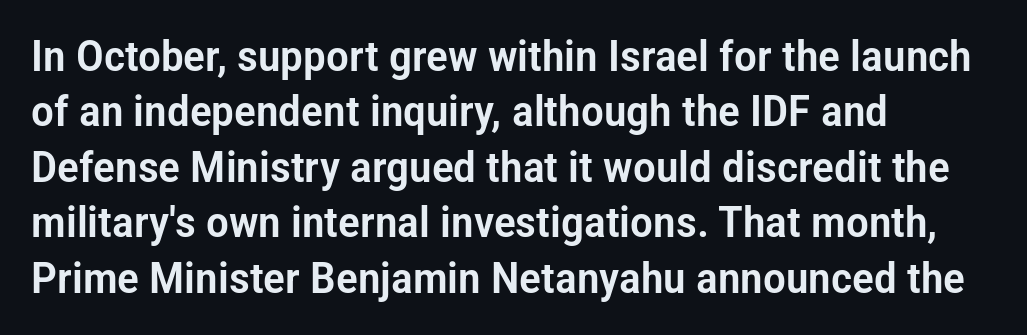
The image shows 43 px condensed sans-serif type, upright; set left-aligned, normal line spacing (1.29x), normal letter spacing, not underlined; low stroke contrast and a medium x-height.
